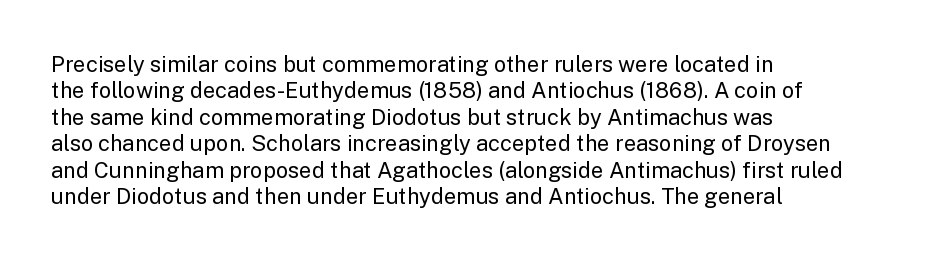
This sample uses an upright cut, with every glyph sitting square on the baseline. Underlining? Definitely not there. Heaviness? Minimal to ordinary, like unemphasized prose. Short note: letters normally spaced. Where is the straight margin? On the left.
